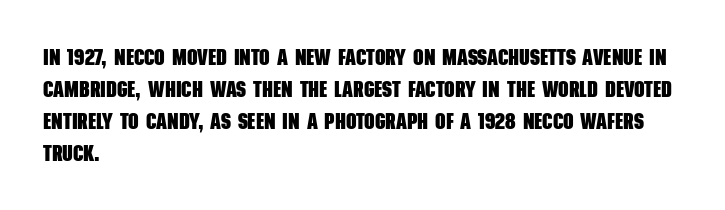
Q: Is the text bold? A: Yes.
Q: Is the text underlined? A: No.
Q: How is the paragraph aligned? A: Left-aligned.
Q: Is the spacing between letters normal or unusually wide? A: Normal.
Q: Is the spacing between lines tight, normal or loose? A: Normal.
